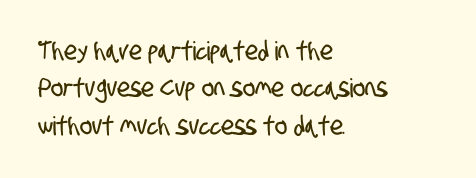
Q: Is the text underlined? A: No.
Q: How is the paragraph aligned? A: Left-aligned.
Q: Is the spacing between letters normal or unusually wide? A: Normal.
Q: Is the spacing between lines tight, normal or loose? A: Normal.
